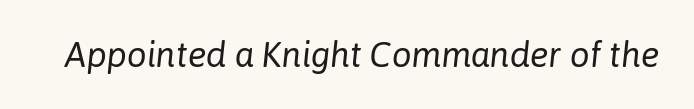
{"italic": "yes", "lean": "right", "slant_degrees": 6, "bold": "no", "weight": "regular", "width": "normal", "stroke_contrast": "low", "x_height": "medium", "monospaced": "no", "underline": "no", "letter_spacing": "normal", "letter_spacing_em": 0.0, "glyph_px": 35}
